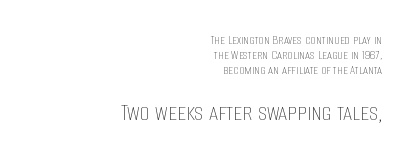
{"italic": "no", "bold": "no", "underline": "no", "align": "right", "line_spacing": "tight", "line_spacing_ratio": 1.06, "letter_spacing": "normal", "letter_spacing_em": 0.0, "larger_block": "second", "size_ratio": 1.86, "glyph_px": 26}
